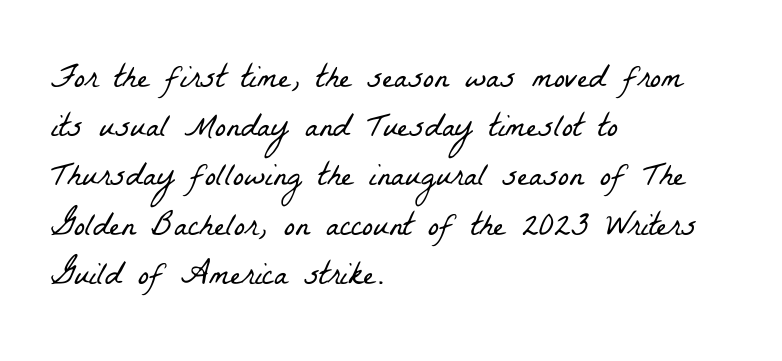
Q: Is the text bold? A: No.
Q: Is the typeface a serif or a sans-serif typeface? A: Serif.
Q: Is the text underlined? A: No.
Q: How is the paragraph aligned? A: Left-aligned.
Q: Is the spacing between letters normal or unusually wide? A: Normal.
Q: Is the spacing between lines tight, normal or loose? A: Normal.
Q: Width (condensed, normal, or wide)? A: Condensed.
Q: Stroke contrast? A: Low.
Q: x-height? A: Medium.
Q: Monospaced? A: No.
